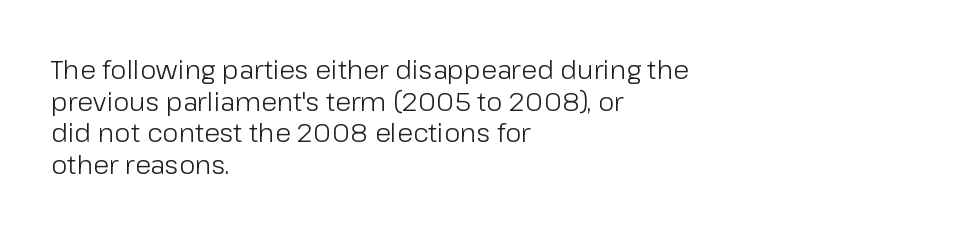
Nope, not italic — everything's standing straight. The font is comparable to plain body text, perhaps lighter. Inter-character spacing is left at the font's built-in metrics. The zone under the glyphs is completely vacant. These lines are set flush left with a ragged right edge.
